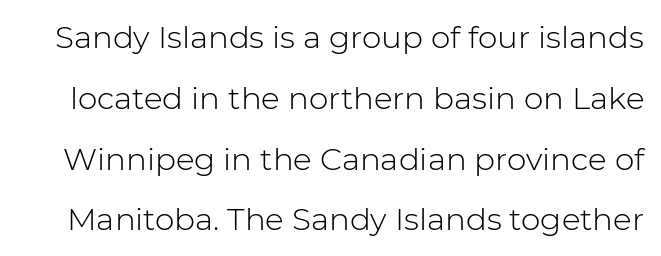
{"serif": "no", "italic": "no", "bold": "no", "weight": "light", "width": "normal", "stroke_contrast": "low", "x_height": "medium", "monospaced": "no", "underline": "no", "line_spacing": "loose", "line_spacing_ratio": 1.96, "letter_spacing": "normal", "letter_spacing_em": 0.0, "glyph_px": 31}
